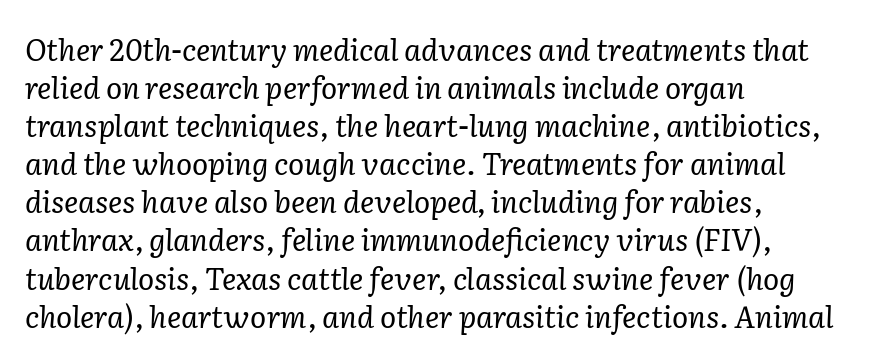
{"serif": "yes", "italic": "yes", "lean": "right", "slant_degrees": 2, "bold": "no", "weight": "regular", "width": "normal", "stroke_contrast": "low", "x_height": "medium", "monospaced": "no", "underline": "no", "align": "left", "line_spacing": "normal", "line_spacing_ratio": 1.27, "letter_spacing": "normal", "letter_spacing_em": 0.0, "glyph_px": 30}
